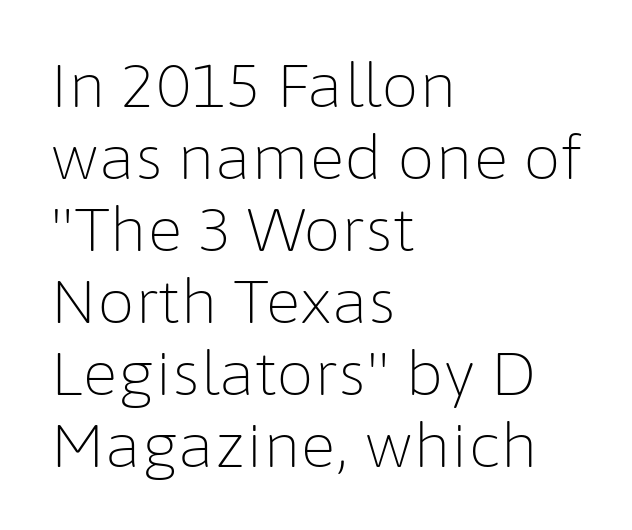
The image shows 60 px light sans-serif type, upright; set left-aligned, line spacing 1.2x, normal letter spacing, not underlined; low stroke contrast and a medium x-height.
